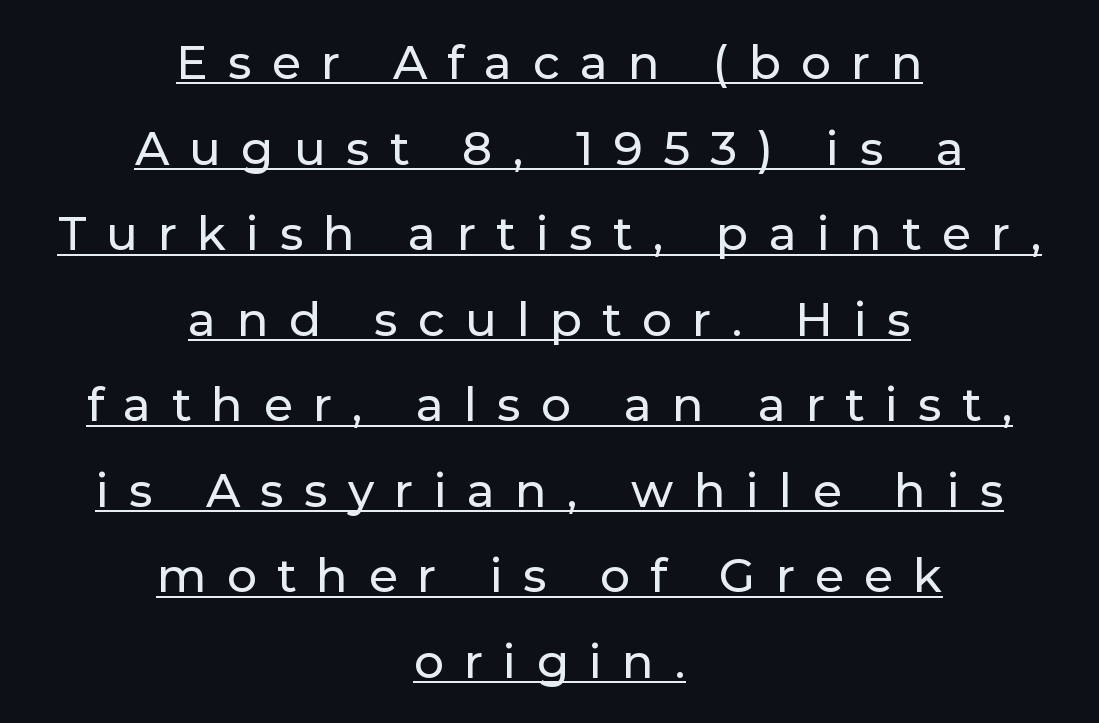
The passage shown has open, widely tracked lettering throughout. Nope, not italic — everything's standing straight. Compared with undecorated copy, this sample adds a rule below the words. Spacing verdict: proportional, widths tailored to each character.
